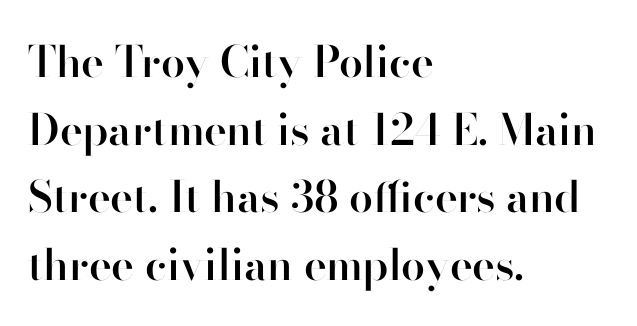
The image shows 43 px semibold sans-serif type, upright; set left-aligned, normal line spacing (1.57x), normal letter spacing, not underlined; high stroke contrast and a small x-height.
